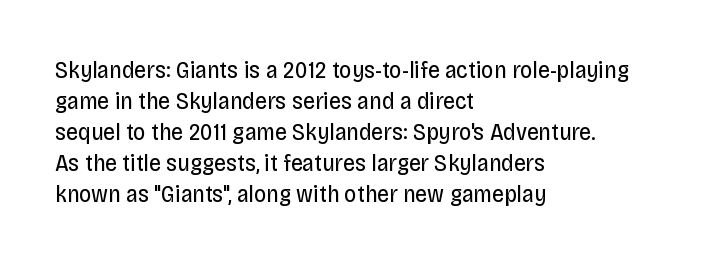
{"italic": "no", "bold": "no", "underline": "no", "align": "left", "line_spacing": "normal", "line_spacing_ratio": 1.29, "letter_spacing": "normal", "letter_spacing_em": 0.0, "glyph_px": 24}
